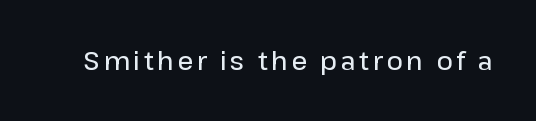
Each row of text sits above clean, open space. The strokes are fattened partway — semibold, not bold. Italic? Not at all — the glyphs are vertical.
